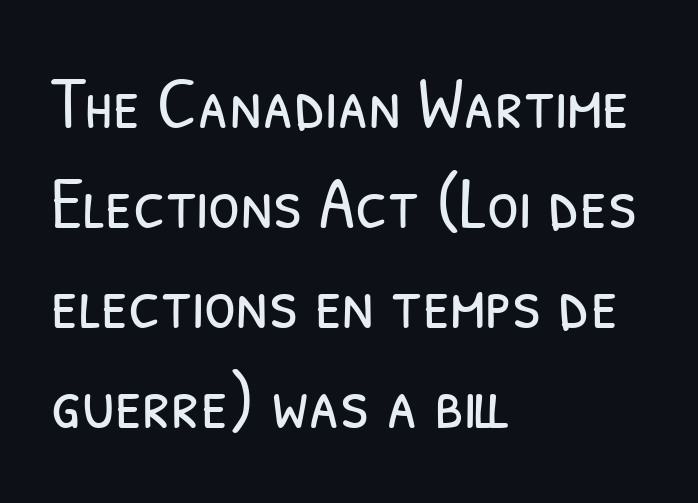
This rendering employs a face without finishing strokes, i.e., a sans-serif. Here the designer chose a conventional face with non-uniform glyph widths. What stands out about the letter spacing? Nothing — it is the standard amount. A bare baseline throughout the passage. Heaviness? Minimal to ordinary, like unemphasized prose. This sample is left-justified, so line endings fall wherever the words run out.
